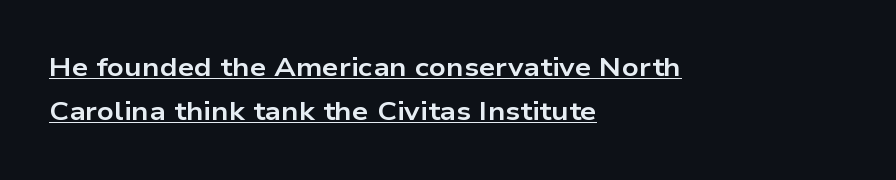
Line starts are locked; line ends wander. The block of text has a typical density, with ordinary space between rows. You can see a thin bar hugging the bottom of the glyphs. This rendering leaves character spacing at its baseline value. A typesetter would mark this as roman, not italic.
